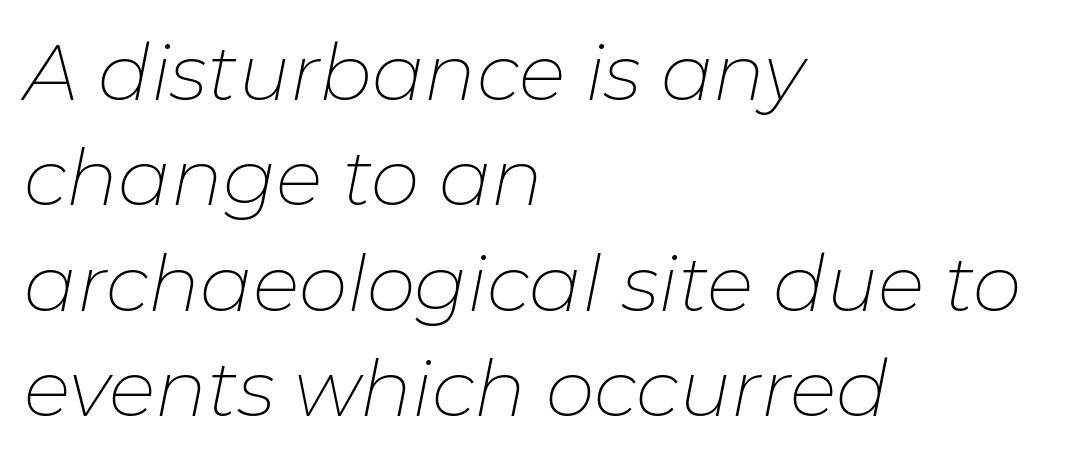
Varying glyph widths throughout — classic text-font behaviour. The rag falls on the right side of this text block. The weight would be labelled regular, book, light, or lighter still. Successive baselines arrive at the customary interval. Emphasis-style slanted type is in use. The zone under the glyphs is completely vacant.
